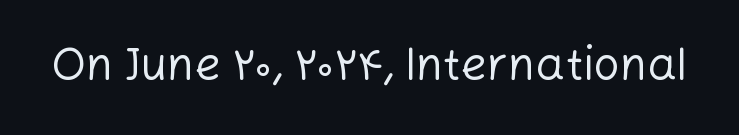
Nothing heavy about these letters — not bold at all. Rule under the text: the space is simply empty. Standard letterfit; no display-style spreading of the glyphs. The rendering uses natural spacing where letterforms have individual widths. You can tell from the bare stems that sans-serif type was used.
